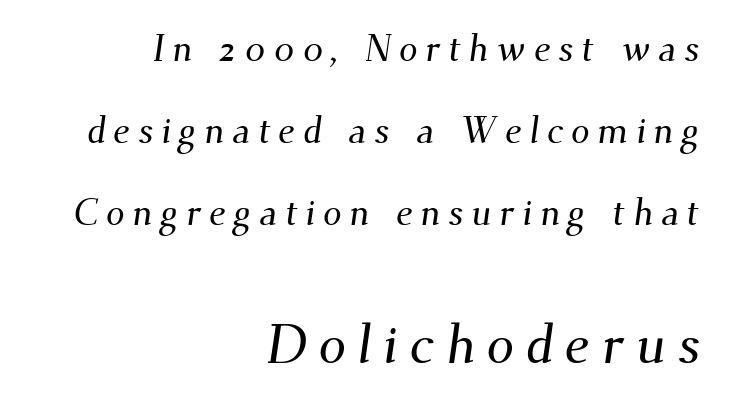
You could fit nearly another row in the gap between these rows. Caption: upper text group reduced, lower text group enlarged. The gap between lines stays unmarked. These lines stack with their right ends in a neat column.
